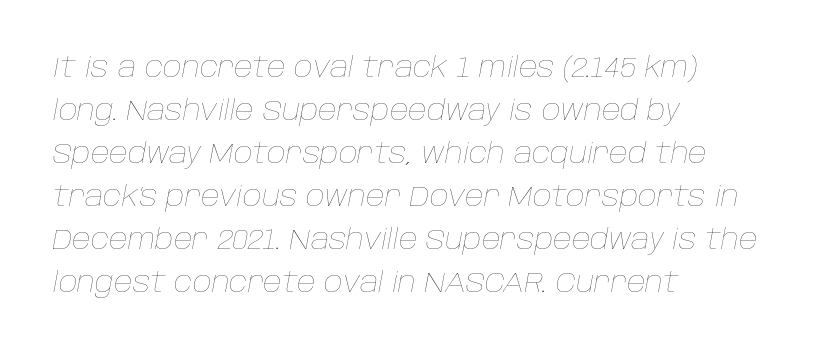
The rendering applies a slant to the glyphs. Rows of type keep a routine distance in the vertical direction. Left-aligned paragraph, ragged on the right. The horizontal fit of the characters is conventional and even. Each letter keeps its own natural width here, so spacing adapts to shape. No extra ink here — the face is not bold.
